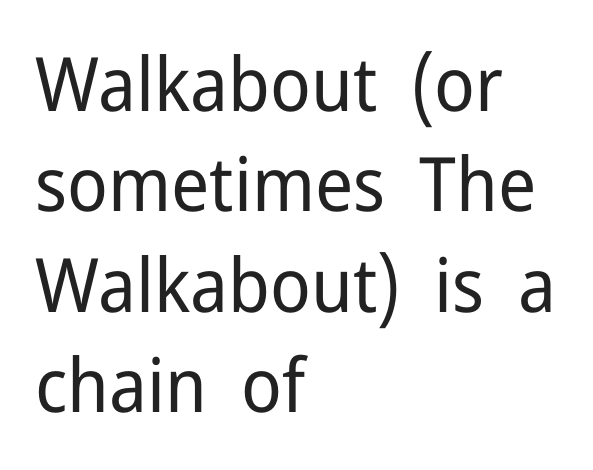
The image shows 75 px regular-weight sans-serif type, upright; set left-aligned, normal line spacing (1.34x), normal letter spacing, not underlined; low stroke contrast and a medium x-height.
